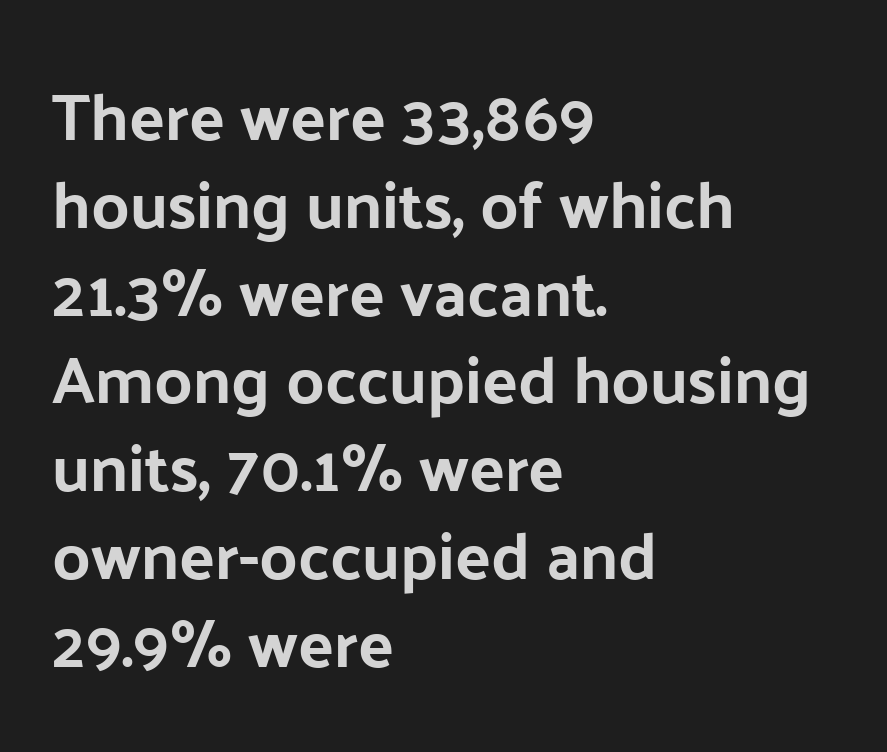
Q: Is the text bold? A: Yes.
Q: Is the text italic (slanted)? A: No, it is upright.
Q: Is the typeface a serif or a sans-serif typeface? A: Sans-serif.
Q: Is the text underlined? A: No.
Q: How is the paragraph aligned? A: Left-aligned.
Q: Is the spacing between letters normal or unusually wide? A: Normal.
Q: Is the spacing between lines tight, normal or loose? A: Normal.
Q: Width (condensed, normal, or wide)? A: Normal.
Q: Stroke contrast? A: Low.
Q: x-height? A: Medium.
Q: Monospaced? A: No.
